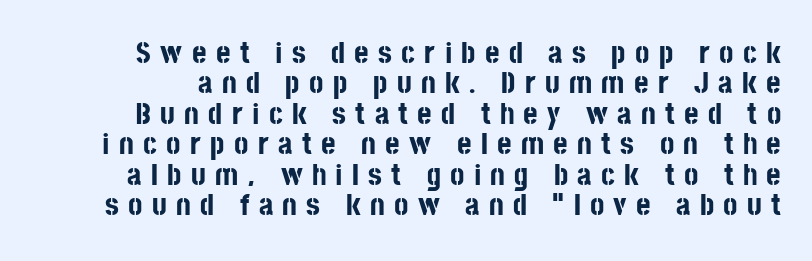
The image shows 31 px bold, condensed sans-serif type, upright; set tight line spacing (0.98x), unusually wide letter spacing (+0.3 em), not underlined; low stroke contrast and a large x-height.
